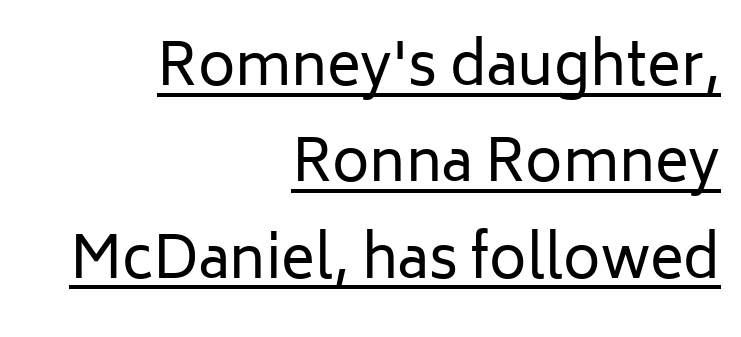
The image shows 57 px regular-weight sans-serif type, upright; set right-aligned, normal line spacing (1.69x), normal letter spacing, underlined; low stroke contrast and a medium x-height.
